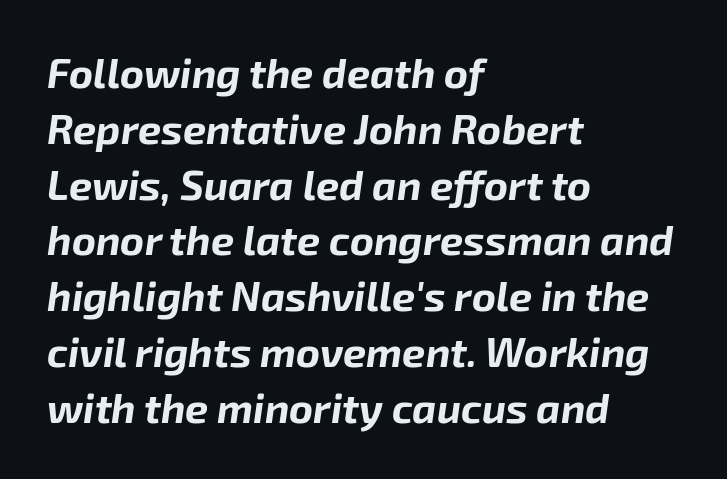
The rendering anchors every line to the left-hand side. Character widths vary here, with narrow letters taking less room than wide ones. This is oblique type, the kind used for emphasis or titles. The line texture is even and compact thanks to regular tracking.
